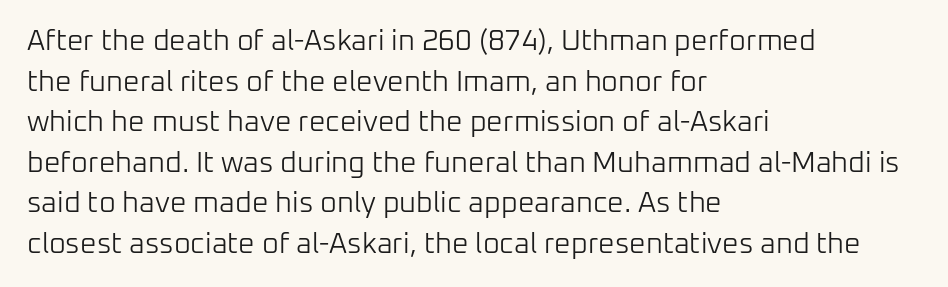
Left-aligned paragraph, ragged on the right. In terms of letterform style, serifs are entirely absent. The font is comparable to plain body text, perhaps lighter. Do the letters lean? They stand straight. Here the designer chose a conventional face with non-uniform glyph widths. A clean baseline with only descenders dipping below it.
